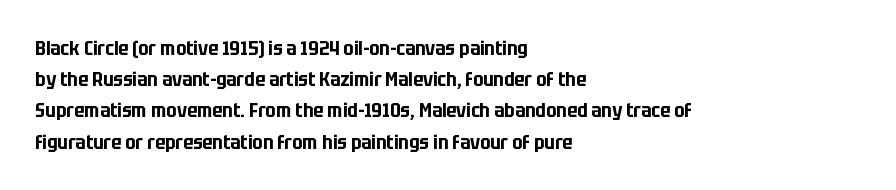
{"italic": "no", "underline": "no", "align": "left", "line_spacing": "normal", "line_spacing_ratio": 1.56, "letter_spacing": "normal", "letter_spacing_em": 0.0, "glyph_px": 20}
